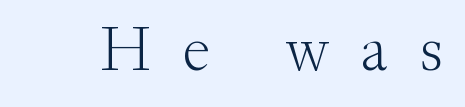
Q: Is the text bold? A: No.
Q: Is the text italic (slanted)? A: No, it is upright.
Q: Is the typeface a serif or a sans-serif typeface? A: Serif.
Q: Is the text underlined? A: No.
Q: Is the spacing between letters normal or unusually wide? A: Unusually wide.
Q: Width (condensed, normal, or wide)? A: Normal.
Q: Stroke contrast? A: Medium.
Q: x-height? A: Small.
Q: Monospaced? A: No.
